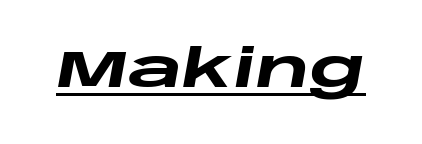
{"italic": "yes", "lean": "right", "slant_degrees": 10, "bold": "yes", "weight": "heavy", "width": "wide", "stroke_contrast": "low", "x_height": "large", "monospaced": "no", "underline": "yes", "letter_spacing": "normal", "letter_spacing_em": 0.0, "glyph_px": 53}
